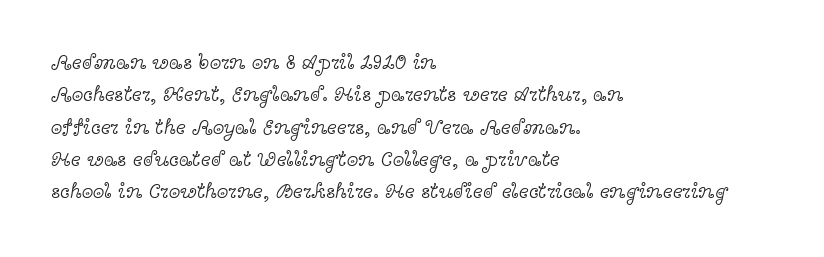
Q: Is the text bold? A: No.
Q: Is the text italic (slanted)? A: No, it is upright.
Q: Is the text underlined? A: No.
Q: How is the paragraph aligned? A: Left-aligned.
Q: Is the spacing between letters normal or unusually wide? A: Normal.
Q: Is the spacing between lines tight, normal or loose? A: Normal.
